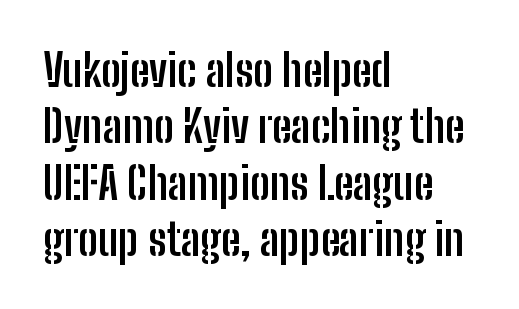
The image shows 44 px semibold, condensed sans-serif type, upright; set left-aligned, normal line spacing (1.28x), normal letter spacing, not underlined; low stroke contrast and a medium x-height.
